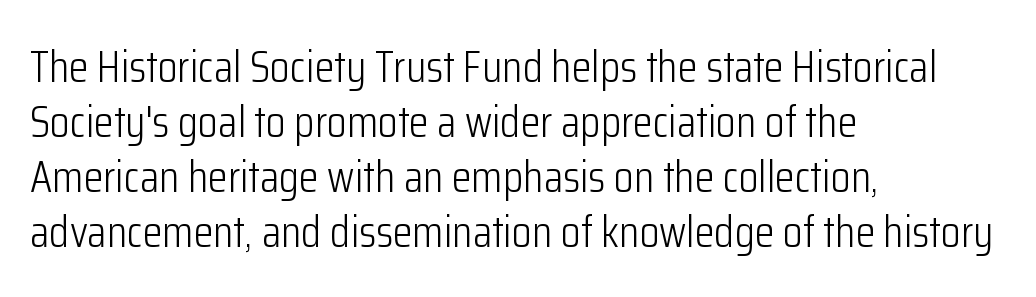
Q: Is the text bold? A: No.
Q: Is the text italic (slanted)? A: No, it is upright.
Q: Is the typeface a serif or a sans-serif typeface? A: Sans-serif.
Q: Is the text underlined? A: No.
Q: How is the paragraph aligned? A: Left-aligned.
Q: Is the spacing between letters normal or unusually wide? A: Normal.
Q: Width (condensed, normal, or wide)? A: Condensed.
Q: Stroke contrast? A: Low.
Q: x-height? A: Medium.
Q: Monospaced? A: No.
